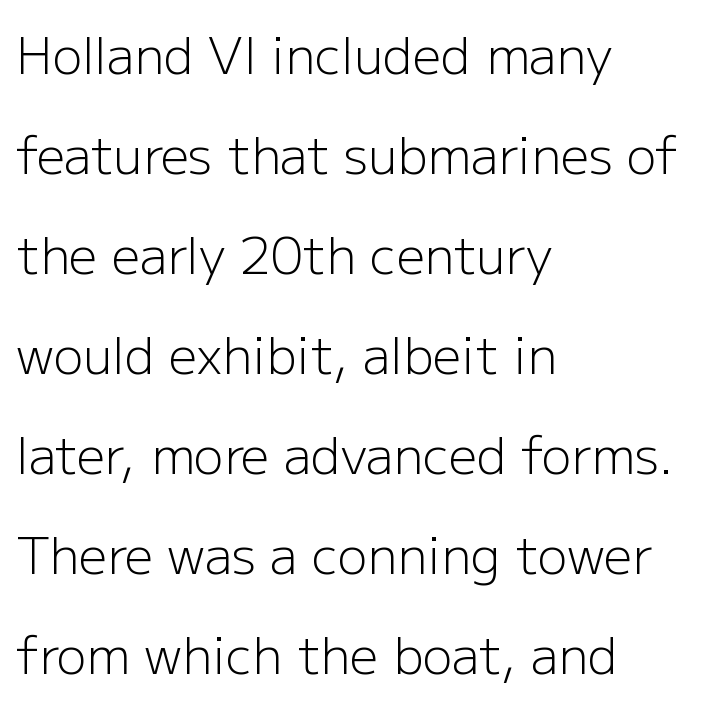
The typesetting does not lean heavy: it is not bold. Leading is clearly above the norm, producing a sparse column. Visually the block forms a straight wall on the left and a jagged coastline on the right. Typographically, this falls in the sans-serif category. Descenders hang freely into open space.
